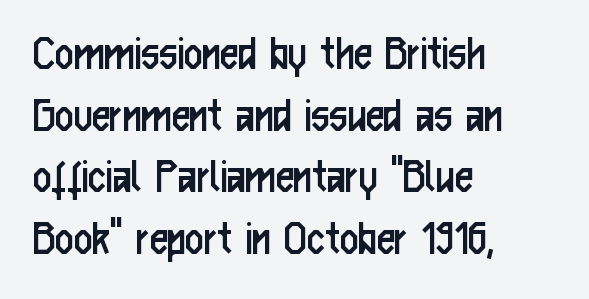
{"serif": "no", "italic": "no", "bold": "no", "weight": "regular", "width": "condensed", "stroke_contrast": "low", "x_height": "medium", "monospaced": "no", "underline": "no", "align": "left", "line_spacing_ratio": 1.21, "letter_spacing": "normal", "letter_spacing_em": 0.0, "glyph_px": 51}
